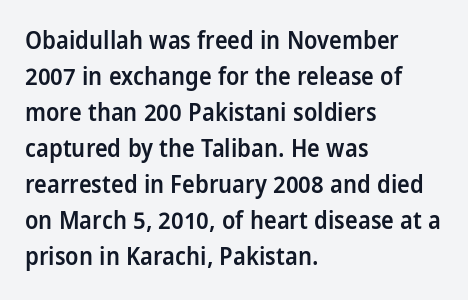
The image shows 24 px text type, upright; set left-aligned, normal line spacing (1.5x), normal letter spacing, not underlined.
